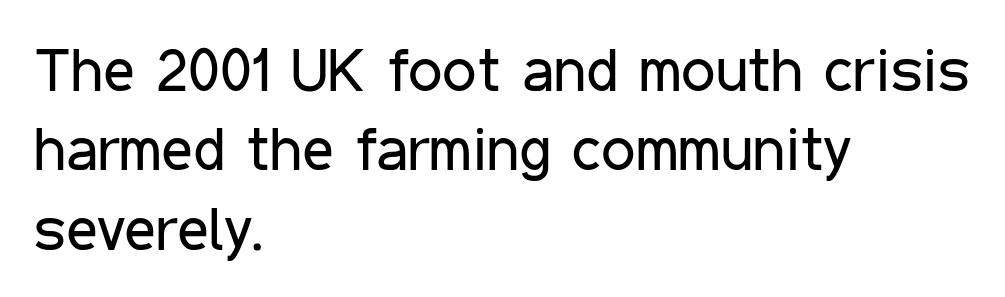
Q: Is the text bold? A: No.
Q: Is the text italic (slanted)? A: No, it is upright.
Q: Is the typeface a serif or a sans-serif typeface? A: Sans-serif.
Q: Is the text underlined? A: No.
Q: How is the paragraph aligned? A: Left-aligned.
Q: Is the spacing between letters normal or unusually wide? A: Normal.
Q: Is the spacing between lines tight, normal or loose? A: Normal.
Q: Width (condensed, normal, or wide)? A: Condensed.
Q: Stroke contrast? A: Low.
Q: x-height? A: Medium.
Q: Monospaced? A: No.
